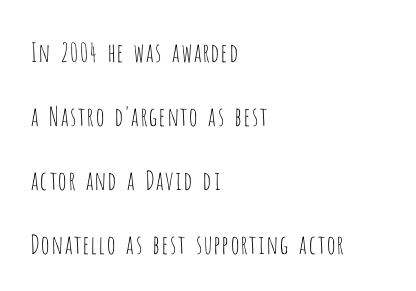
The lines are spread far apart with generous leading. The horizontal fit of the characters is conventional and even. Descender tails drop into unmarked territory. Which margin do the lines hug? The left one — the right edge is uneven. Ordinary non-slanted type is in use. Counters stay open thanks to moderate or lighter strokes.
